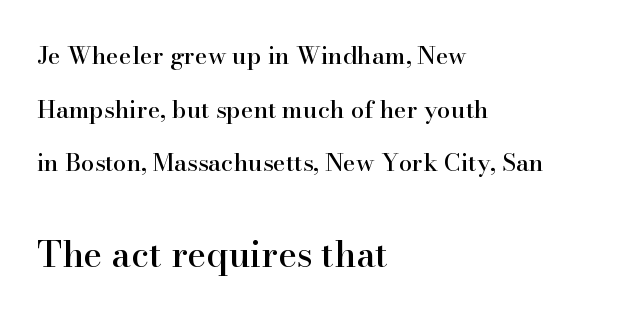
Q: Is the text italic (slanted)? A: No, it is upright.
Q: Is the typeface a serif or a sans-serif typeface? A: Serif.
Q: Is the text underlined? A: No.
Q: How is the paragraph aligned? A: Left-aligned.
Q: Is the spacing between letters normal or unusually wide? A: Normal.
Q: Is the spacing between lines tight, normal or loose? A: Loose.
Q: Which block of text is set in a larger size, the first (top) or the second (bottom)? A: The second (bottom) one.
Q: Width (condensed, normal, or wide)? A: Normal.
Q: Stroke contrast? A: High.
Q: x-height? A: Small.
Q: Monospaced? A: No.
